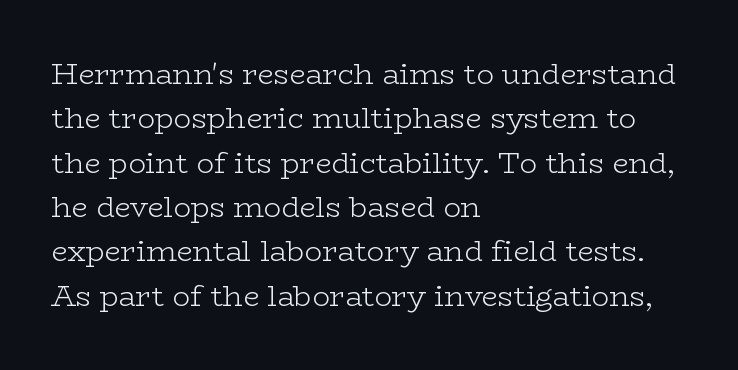
The image shows 29 px light, wide serif type, upright; set left-aligned, normal line spacing (1.53x), normal letter spacing, not underlined; low stroke contrast and a medium x-height.
